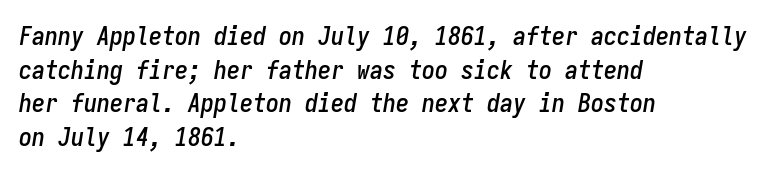
{"italic": "yes", "lean": "right", "slant_degrees": 9, "underline": "no", "align": "left", "line_spacing": "normal", "line_spacing_ratio": 1.29, "letter_spacing": "normal", "letter_spacing_em": 0.0, "glyph_px": 26}
